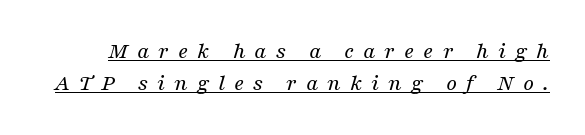
The image shows 24 px text type, italic (leaning right); set normal line spacing (1.35x), unusually wide letter spacing (+0.37 em), underlined.
